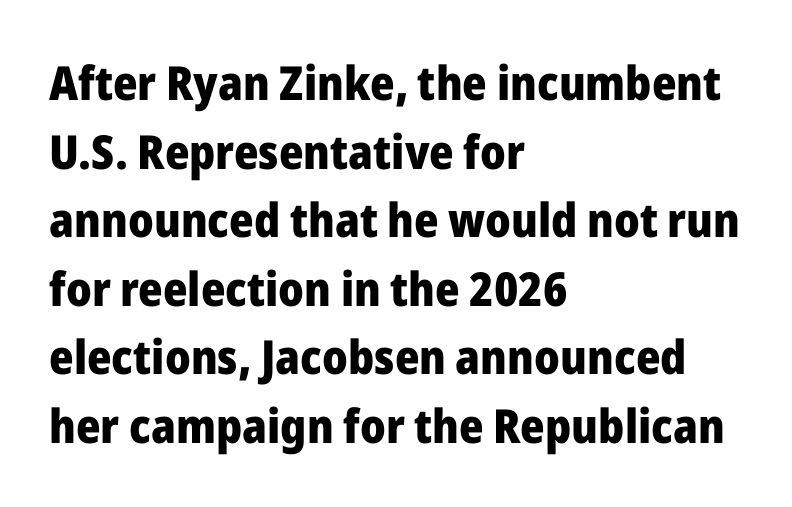
{"serif": "no", "italic": "no", "bold": "yes", "weight": "heavy", "width": "normal", "stroke_contrast": "low", "x_height": "medium", "monospaced": "no", "underline": "no", "align": "left", "line_spacing": "normal", "line_spacing_ratio": 1.46, "letter_spacing": "normal", "letter_spacing_em": 0.0, "glyph_px": 47}
